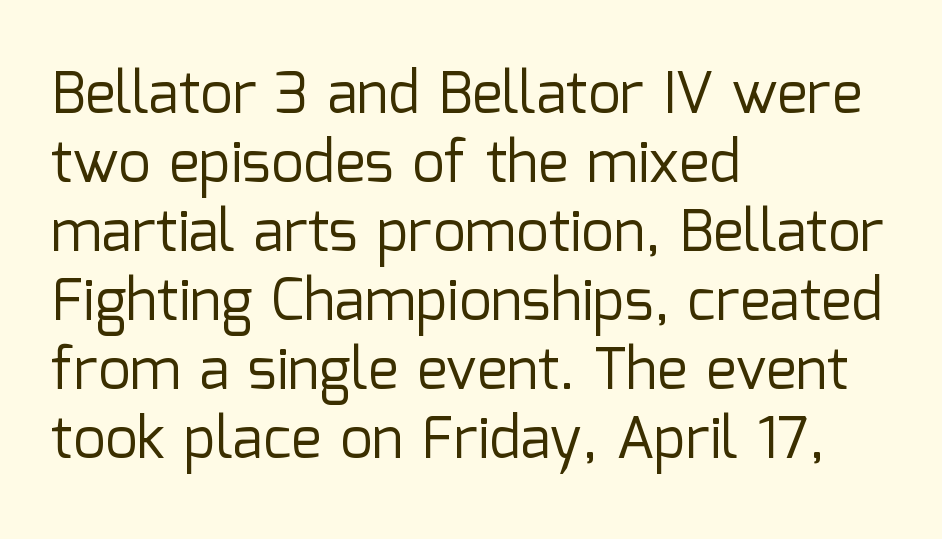
Spacing between characters is what you'd get straight out of the box. A typesetter would call this proportional, since set widths differ per character. I'd call this a sans setting — the letters go barefoot. Unlike italic type, these characters show no tilt at all.
